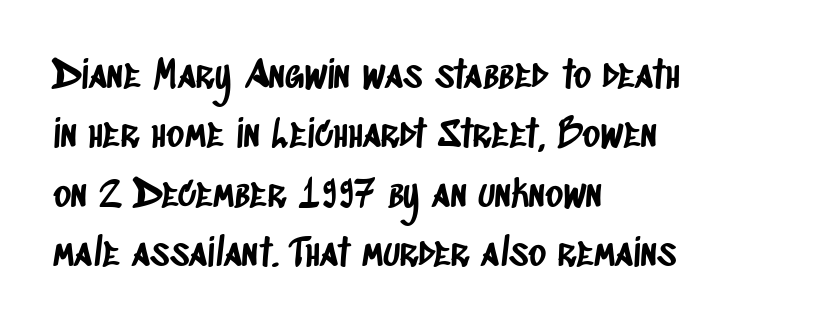
The image shows 38 px condensed sans-serif type; set left-aligned, normal line spacing (1.56x), normal letter spacing, not underlined; low stroke contrast and a large x-height.
